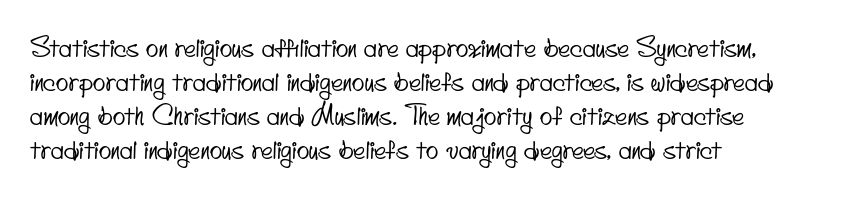
{"underline": "no", "align": "left", "line_spacing": "normal", "line_spacing_ratio": 1.31, "letter_spacing": "normal", "letter_spacing_em": 0.0, "glyph_px": 26}
